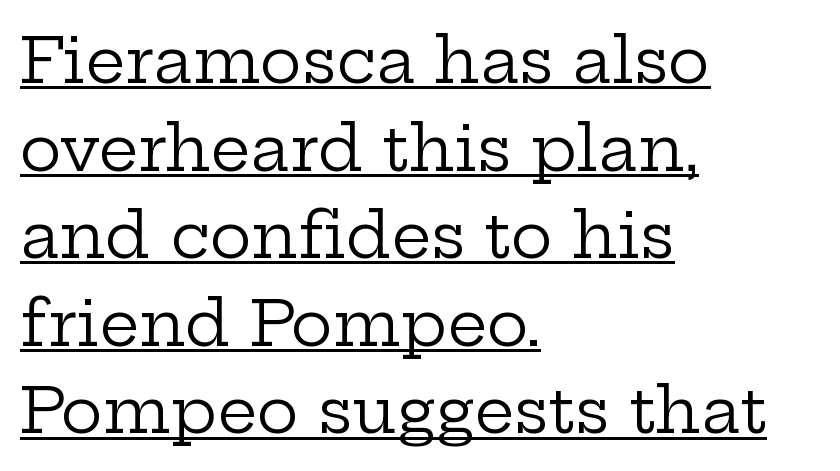
{"serif": "yes", "italic": "no", "bold": "no", "weight": "regular", "width": "wide", "stroke_contrast": "low", "x_height": "medium", "monospaced": "no", "underline": "yes", "align": "left", "line_spacing": "normal", "line_spacing_ratio": 1.39, "letter_spacing": "normal", "letter_spacing_em": 0.0, "glyph_px": 63}
